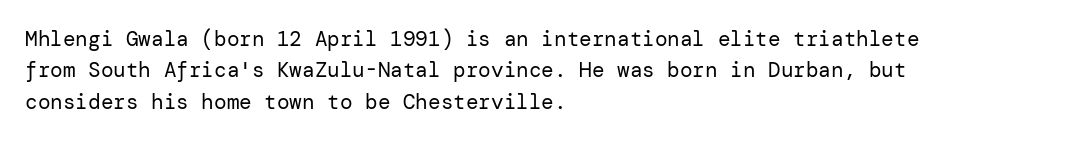
Q: Is the text bold? A: No.
Q: Is the text italic (slanted)? A: No, it is upright.
Q: Is the text underlined? A: No.
Q: How is the paragraph aligned? A: Left-aligned.
Q: Is the spacing between letters normal or unusually wide? A: Normal.
Q: Is the spacing between lines tight, normal or loose? A: Normal.
